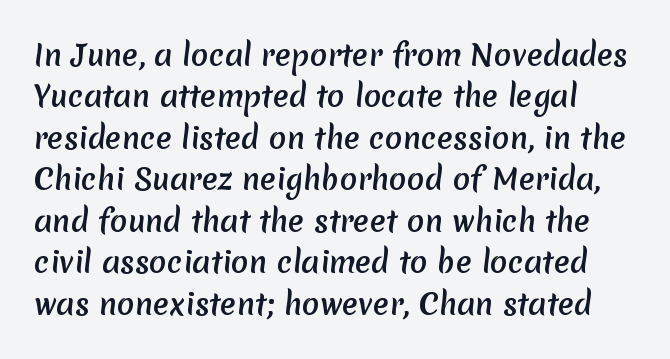
The image shows 29 px sans-serif type; set normal line spacing (1.43x), normal letter spacing, not underlined; medium stroke contrast and a medium x-height.
